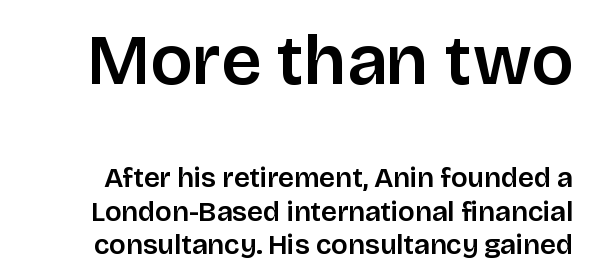
Q: Is the text italic (slanted)? A: No, it is upright.
Q: Is the typeface a serif or a sans-serif typeface? A: Sans-serif.
Q: Is the text underlined? A: No.
Q: Is the spacing between letters normal or unusually wide? A: Normal.
Q: Which block of text is set in a larger size, the first (top) or the second (bottom)? A: The first (top) one.
Q: Width (condensed, normal, or wide)? A: Normal.
Q: Stroke contrast? A: Low.
Q: x-height? A: Large.
Q: Monospaced? A: No.
